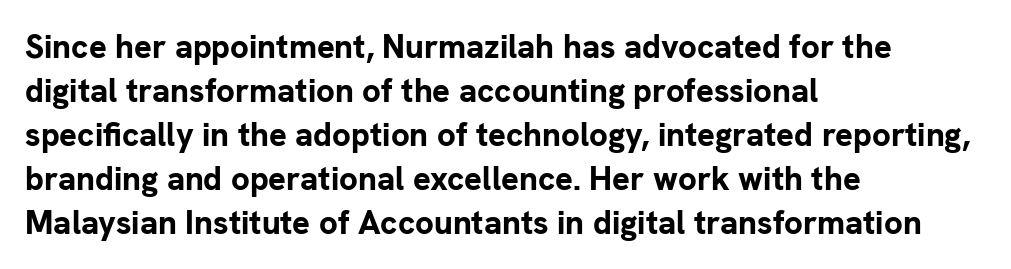
Q: Is the text bold? A: Yes.
Q: Is the text italic (slanted)? A: No, it is upright.
Q: Is the typeface a serif or a sans-serif typeface? A: Sans-serif.
Q: Is the text underlined? A: No.
Q: How is the paragraph aligned? A: Left-aligned.
Q: Is the spacing between letters normal or unusually wide? A: Normal.
Q: Is the spacing between lines tight, normal or loose? A: Normal.
Q: Width (condensed, normal, or wide)? A: Normal.
Q: Stroke contrast? A: Low.
Q: x-height? A: Medium.
Q: Monospaced? A: No.
